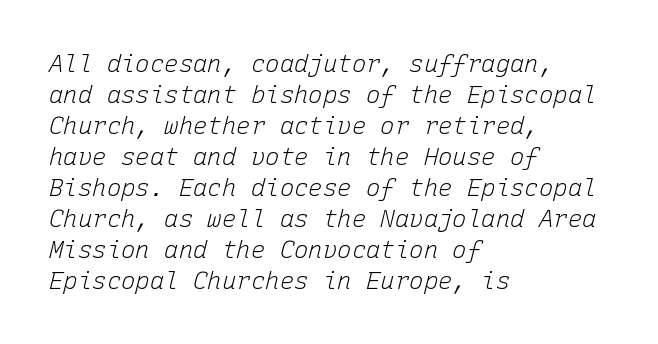
The image shows 24 px text type, italic (leaning right); set left-aligned, normal line spacing (1.29x), normal letter spacing, not underlined.
